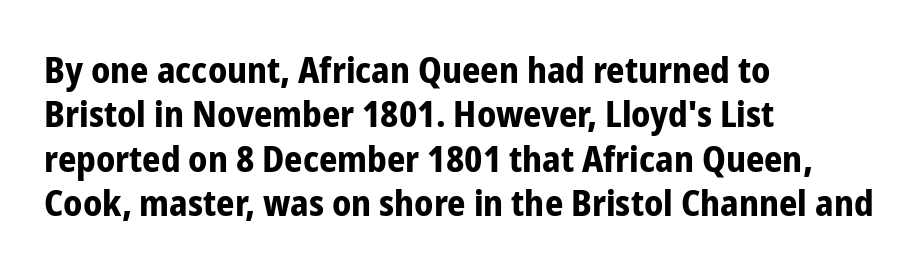
Q: Is the text bold? A: Yes.
Q: Is the text italic (slanted)? A: No, it is upright.
Q: Is the typeface a serif or a sans-serif typeface? A: Sans-serif.
Q: Is the text underlined? A: No.
Q: How is the paragraph aligned? A: Left-aligned.
Q: Is the spacing between letters normal or unusually wide? A: Normal.
Q: Width (condensed, normal, or wide)? A: Condensed.
Q: Stroke contrast? A: Low.
Q: x-height? A: Medium.
Q: Monospaced? A: No.
